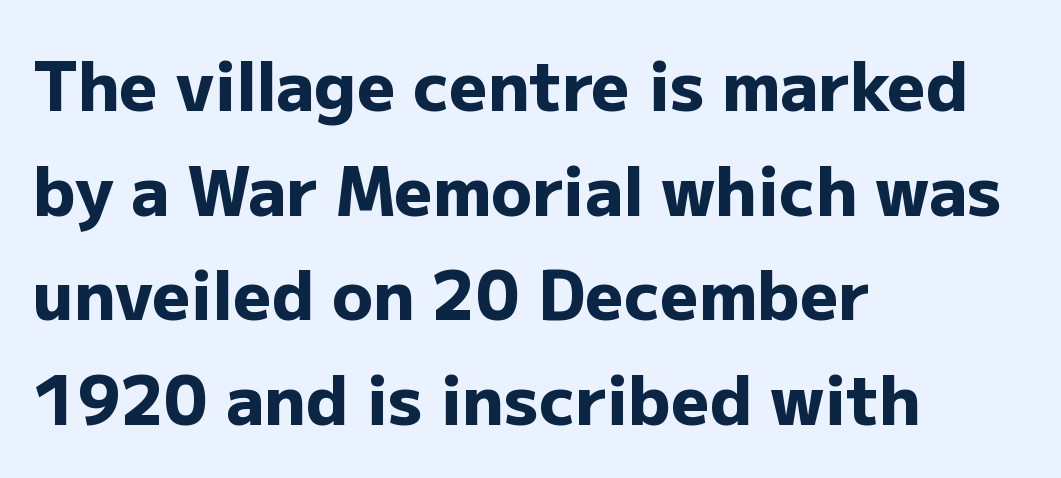
Q: Is the text bold? A: Yes.
Q: Is the text italic (slanted)? A: No, it is upright.
Q: Is the typeface a serif or a sans-serif typeface? A: Sans-serif.
Q: Is the text underlined? A: No.
Q: How is the paragraph aligned? A: Left-aligned.
Q: Is the spacing between letters normal or unusually wide? A: Normal.
Q: Is the spacing between lines tight, normal or loose? A: Normal.
Q: Width (condensed, normal, or wide)? A: Normal.
Q: Stroke contrast? A: Low.
Q: x-height? A: Medium.
Q: Monospaced? A: No.
